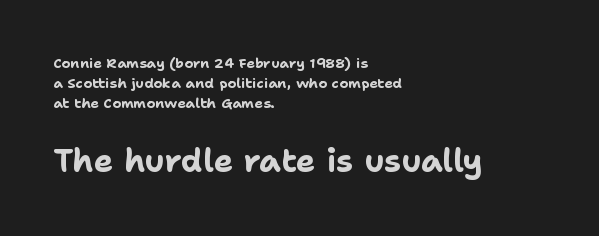
The image shows 32 px bold sans-serif type, upright; set left-aligned, normal line spacing (1.43x), normal letter spacing, not underlined; the second (bottom) block is 2.29x larger; low stroke contrast and a medium x-height.
